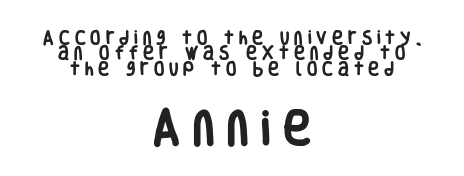
{"serif": "no", "italic": "no", "bold": "yes", "weight": "heavy", "width": "condensed", "stroke_contrast": "low", "x_height": "large", "monospaced": "no", "underline": "no", "align": "center", "line_spacing": "tight", "line_spacing_ratio": 1.03, "letter_spacing": "wide", "letter_spacing_em": 0.33, "larger_block": "second", "size_ratio": 2.53, "glyph_px": 38}
